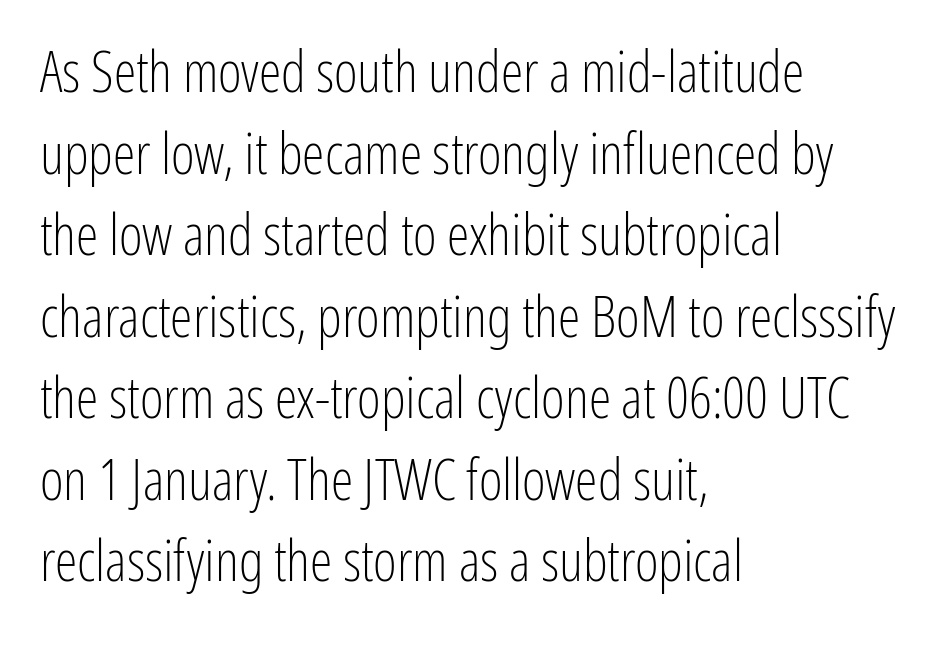
Q: Is the text bold? A: No.
Q: Is the text italic (slanted)? A: No, it is upright.
Q: Is the typeface a serif or a sans-serif typeface? A: Sans-serif.
Q: Is the text underlined? A: No.
Q: How is the paragraph aligned? A: Left-aligned.
Q: Is the spacing between letters normal or unusually wide? A: Normal.
Q: Is the spacing between lines tight, normal or loose? A: Normal.
Q: Width (condensed, normal, or wide)? A: Condensed.
Q: Stroke contrast? A: Low.
Q: x-height? A: Medium.
Q: Monospaced? A: No.
